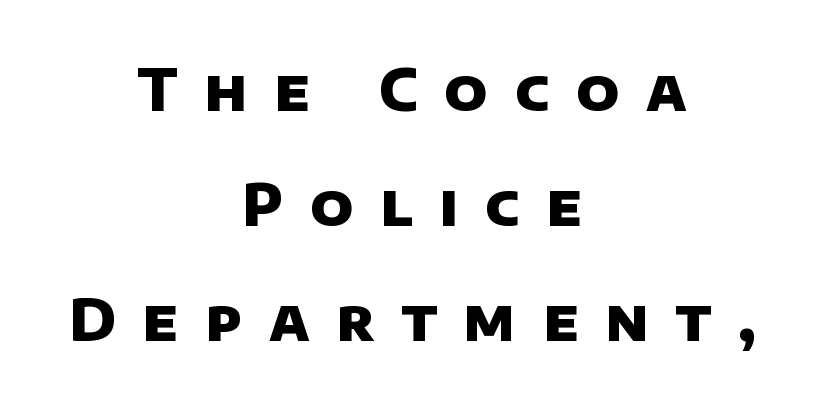
Q: Is the text bold? A: Yes.
Q: Is the typeface a serif or a sans-serif typeface? A: Sans-serif.
Q: Is the text underlined? A: No.
Q: How is the paragraph aligned? A: Centered.
Q: Is the spacing between letters normal or unusually wide? A: Unusually wide.
Q: Is the spacing between lines tight, normal or loose? A: Loose.
Q: Width (condensed, normal, or wide)? A: Normal.
Q: Stroke contrast? A: Low.
Q: x-height? A: Large.
Q: Monospaced? A: No.
